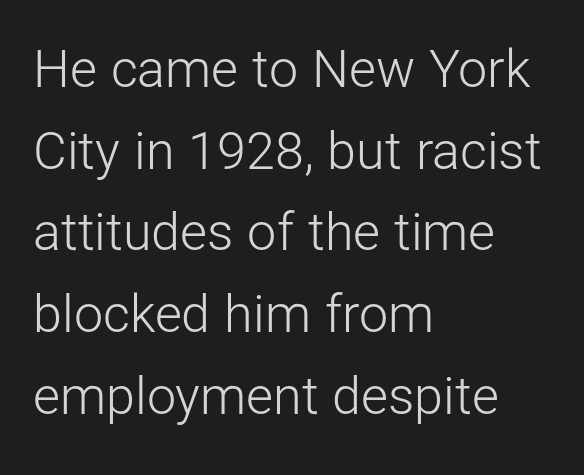
{"serif": "no", "italic": "no", "bold": "no", "weight": "light", "width": "normal", "stroke_contrast": "low", "x_height": "medium", "monospaced": "no", "underline": "no", "align": "left", "line_spacing": "normal", "line_spacing_ratio": 1.57, "letter_spacing": "normal", "letter_spacing_em": 0.0, "glyph_px": 52}
